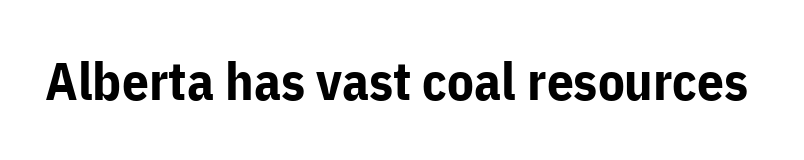
{"serif": "no", "italic": "no", "bold": "yes", "weight": "bold", "width": "normal", "stroke_contrast": "low", "x_height": "medium", "monospaced": "no", "underline": "no", "letter_spacing": "normal", "letter_spacing_em": 0.0, "glyph_px": 53}
